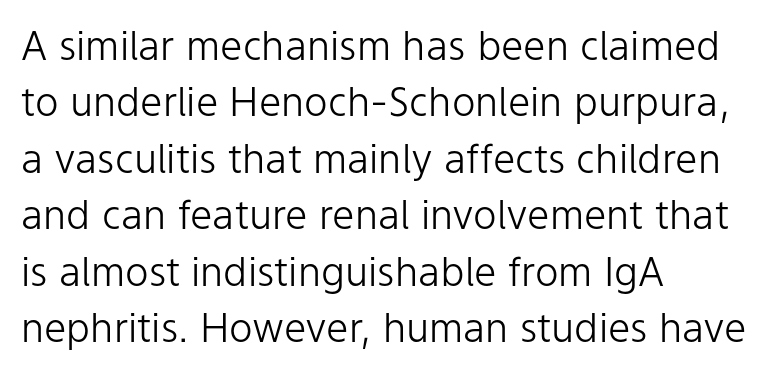
Q: Is the text bold? A: No.
Q: Is the text italic (slanted)? A: No, it is upright.
Q: Is the typeface a serif or a sans-serif typeface? A: Sans-serif.
Q: Is the text underlined? A: No.
Q: How is the paragraph aligned? A: Left-aligned.
Q: Is the spacing between letters normal or unusually wide? A: Normal.
Q: Is the spacing between lines tight, normal or loose? A: Normal.
Q: Width (condensed, normal, or wide)? A: Normal.
Q: Stroke contrast? A: Low.
Q: x-height? A: Medium.
Q: Monospaced? A: No.
